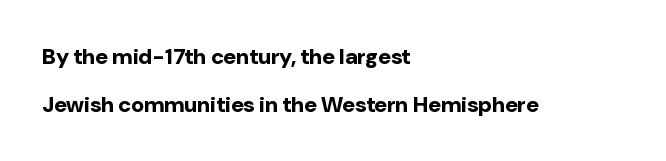
Q: Is the text bold? A: Yes.
Q: Is the text italic (slanted)? A: No, it is upright.
Q: Is the text underlined? A: No.
Q: How is the paragraph aligned? A: Left-aligned.
Q: Is the spacing between letters normal or unusually wide? A: Normal.
Q: Is the spacing between lines tight, normal or loose? A: Loose.
